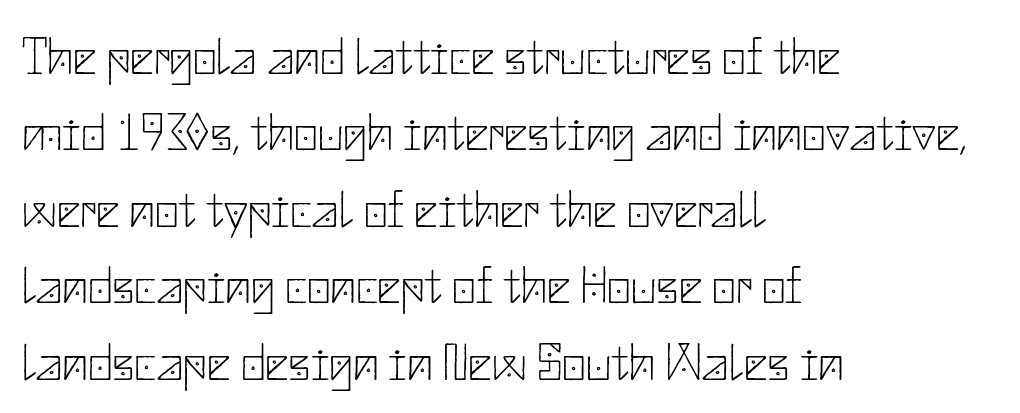
The words here are not underlined. A sans-serif font was chosen for this passage. The weight tops out at a normal text grade. The setting favours the left margin, as ordinary paragraphs usually do. The letters sit at their default tracking, neither squeezed nor spread.
